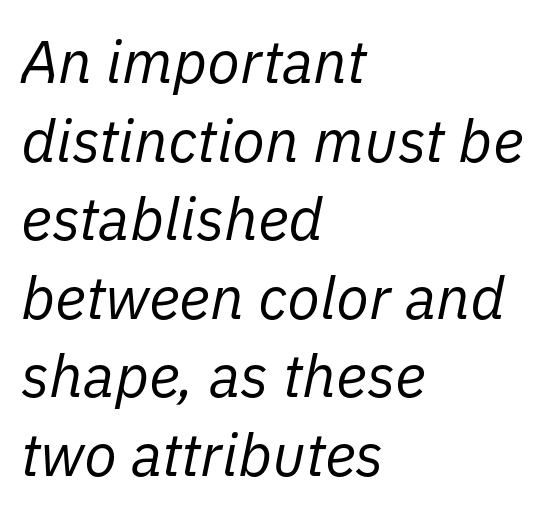
Counters stay open thanks to moderate or lighter strokes. The words here are not underlined. These lines are rendered in a variable-pitch font. Leading: standard. This sample uses plain, unmodified letter spacing. Typeset ragged right — the left edge is the straight one.
